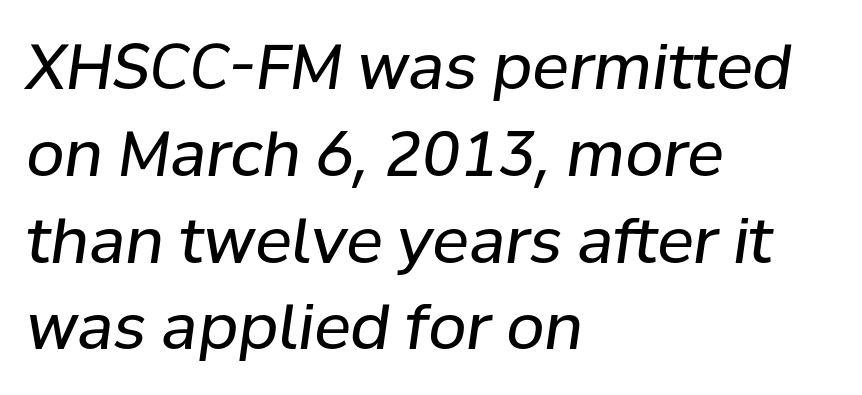
Visually the block forms a straight wall on the left and a jagged coastline on the right. Stroke mass is kept to a normal reading level or below. Glance below the letters and you will spot only blank space. There is no visible air inserted between adjacent glyphs. Think of a printed novel: that variable character pitch is what you see here.
